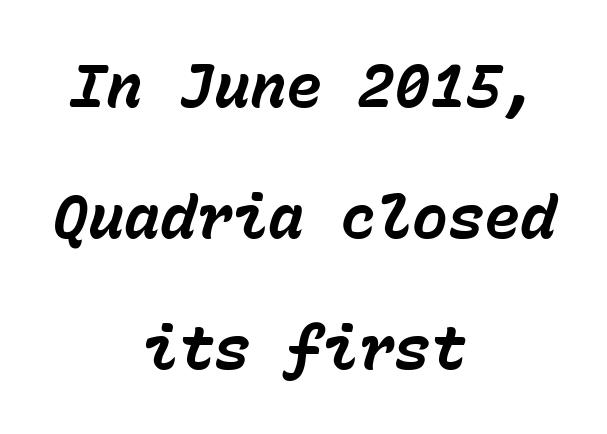
The image shows 60 px bold type, italic (leaning right), monospaced; set centered, loose line spacing (2.18x), normal letter spacing, not underlined; low stroke contrast and a medium x-height.
